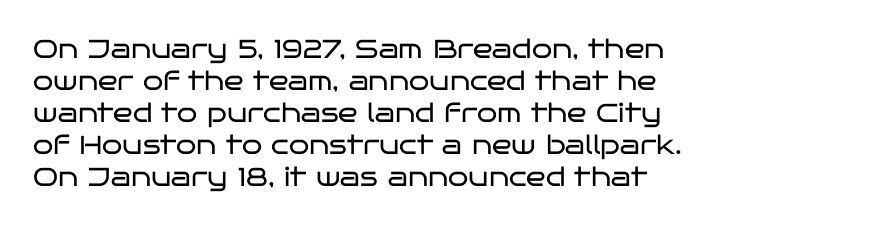
{"italic": "no", "bold": "no", "underline": "no", "align": "left", "line_spacing_ratio": 1.23, "letter_spacing": "normal", "letter_spacing_em": 0.0, "glyph_px": 26}
